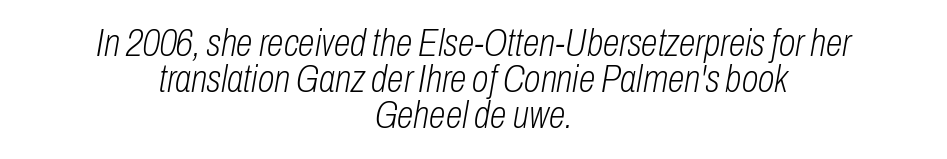
The image shows 38 px light, condensed type, italic (leaning right); set centered, tight line spacing (0.95x), normal letter spacing, not underlined; low stroke contrast and a medium x-height.
